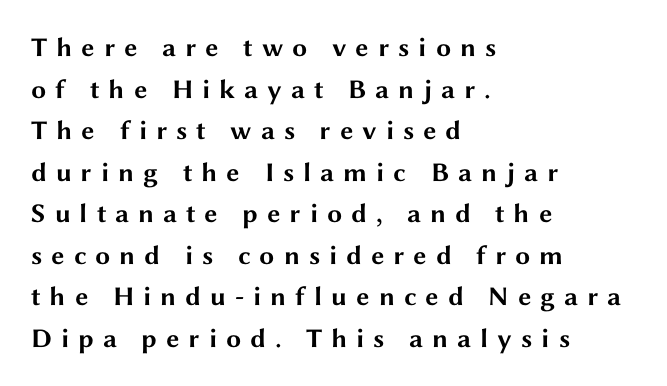
The image shows 27 px bold type, upright; set left-aligned, normal line spacing (1.54x), unusually wide letter spacing (+0.33 em), not underlined.
